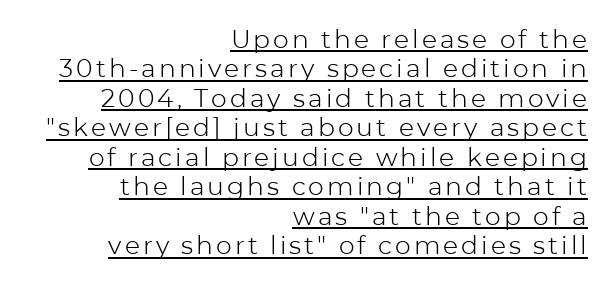
The image shows 25 px text type, upright; set right-aligned, line spacing 1.18x, underlined.
